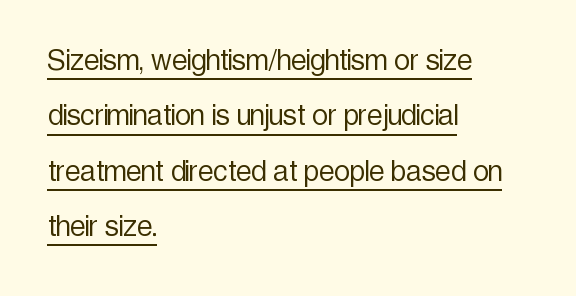
Standard letterfit; no display-style spreading of the glyphs. Weight: in the light-to-regular range. The characters display no serif detailing; their extremities are plain. Is this a fixed-width face? No — the glyphs have proportional, varying widths.
